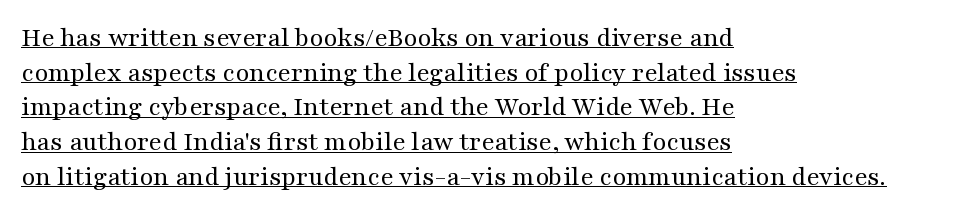
The image shows 28 px regular-weight, wide serif type, upright; set left-aligned, line spacing 1.24x, normal letter spacing, underlined; medium stroke contrast and a medium x-height.
